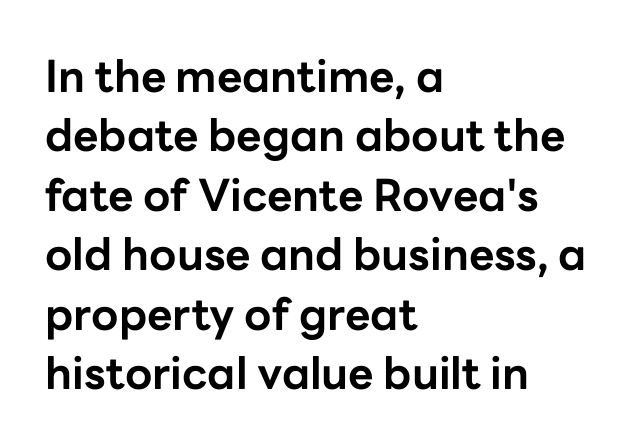
Q: Is the text bold? A: Yes.
Q: Is the text italic (slanted)? A: No, it is upright.
Q: Is the typeface a serif or a sans-serif typeface? A: Sans-serif.
Q: Is the text underlined? A: No.
Q: How is the paragraph aligned? A: Left-aligned.
Q: Is the spacing between letters normal or unusually wide? A: Normal.
Q: Is the spacing between lines tight, normal or loose? A: Normal.
Q: Width (condensed, normal, or wide)? A: Normal.
Q: Stroke contrast? A: Low.
Q: x-height? A: Medium.
Q: Monospaced? A: No.
